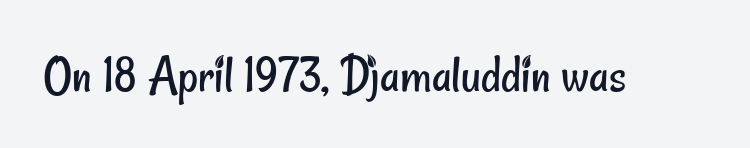
{"serif": "no", "bold": "no", "weight": "regular", "width": "condensed", "stroke_contrast": "low", "x_height": "small", "monospaced": "no", "underline": "no", "letter_spacing": "normal", "letter_spacing_em": 0.0, "glyph_px": 54}
